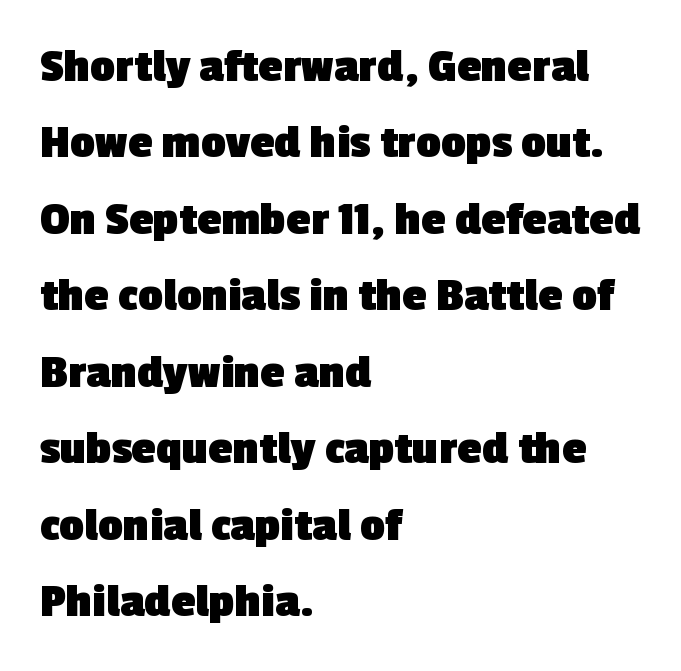
The image shows 49 px heavy sans-serif type; set left-aligned, normal line spacing (1.56x), normal letter spacing, not underlined; a medium x-height.
